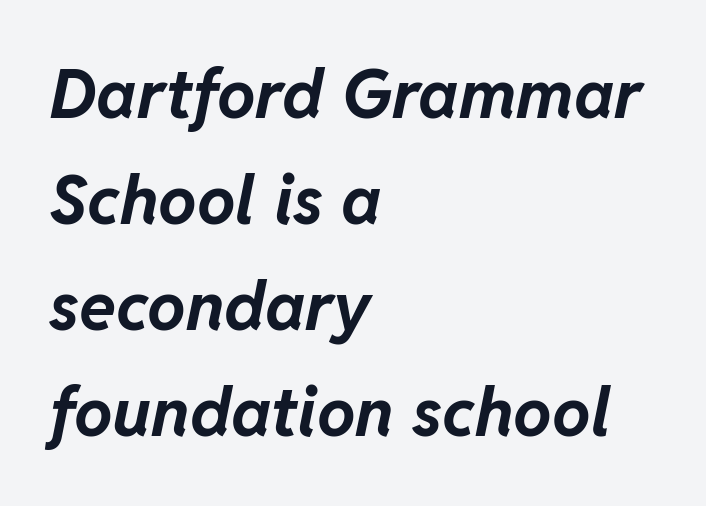
Q: Is the text bold? A: Yes.
Q: Is the text italic (slanted)? A: Yes, it leans right by about 11 degrees.
Q: Is the text underlined? A: No.
Q: How is the paragraph aligned? A: Left-aligned.
Q: Is the spacing between letters normal or unusually wide? A: Normal.
Q: Is the spacing between lines tight, normal or loose? A: Normal.
Q: Width (condensed, normal, or wide)? A: Normal.
Q: Stroke contrast? A: Low.
Q: x-height? A: Medium.
Q: Monospaced? A: No.
